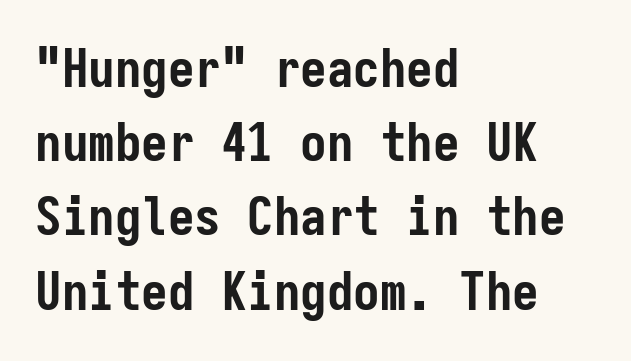
The image shows 53 px semibold, condensed sans-serif type, upright, monospaced; set left-aligned, normal line spacing (1.4x), normal letter spacing, not underlined; low stroke contrast and a medium x-height.
